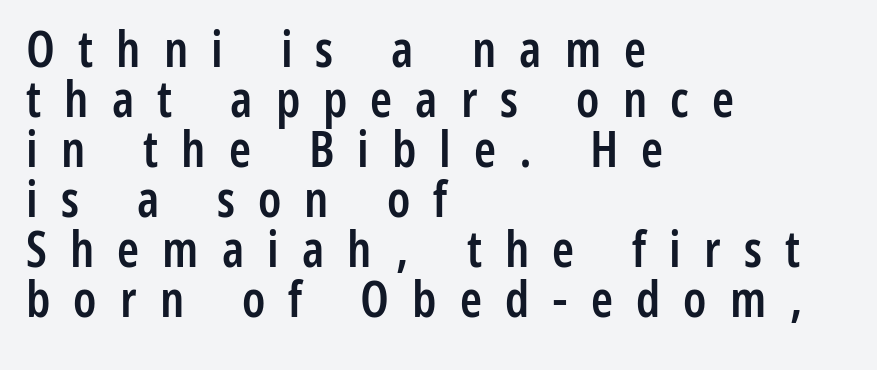
The glyphs in this specimen are sans serif. If you drew a line through each stem, it would be perfectly vertical. The rendering uses a semibold face; strokes are thickened but not to full bold. Lines of text with bare space underneath. Does the copy run flush right? No — it runs flush left.
